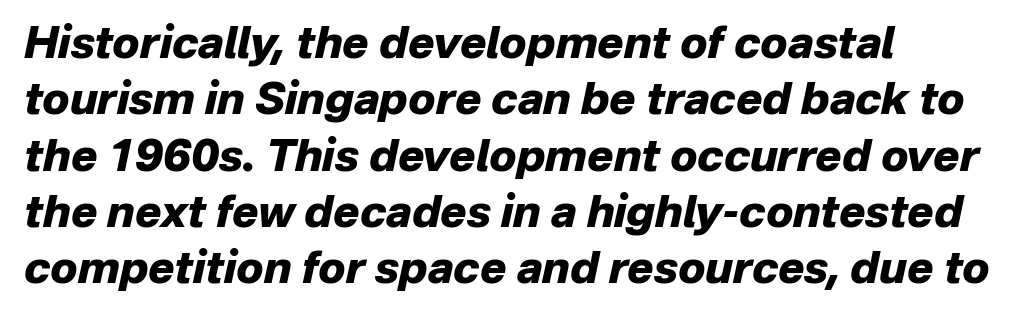
The image shows 44 px heavy type, italic (leaning right); set left-aligned, normal line spacing (1.28x), normal letter spacing, not underlined; low stroke contrast and a medium x-height.
